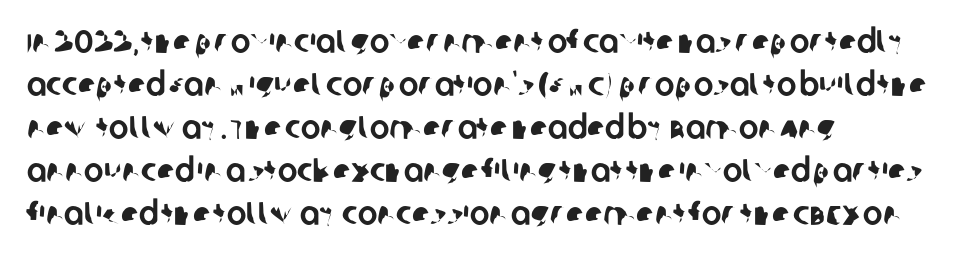
The image shows 33 px sans-serif type; set left-aligned, normal line spacing (1.3x), normal letter spacing, not underlined; low stroke contrast and a large x-height.
